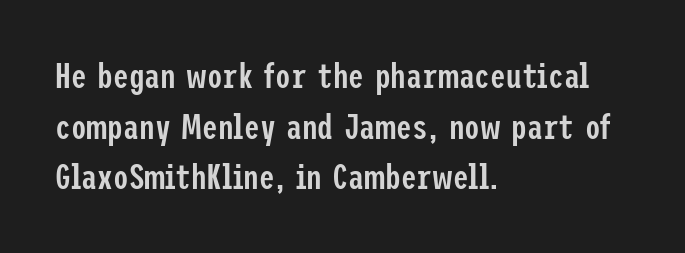
Q: Is the text bold? A: Semi-bold.
Q: Is the text italic (slanted)? A: No, it is upright.
Q: Is the typeface a serif or a sans-serif typeface? A: Sans-serif.
Q: Is the text underlined? A: No.
Q: How is the paragraph aligned? A: Left-aligned.
Q: Is the spacing between letters normal or unusually wide? A: Normal.
Q: Is the spacing between lines tight, normal or loose? A: Normal.
Q: Width (condensed, normal, or wide)? A: Condensed.
Q: Stroke contrast? A: Low.
Q: x-height? A: Medium.
